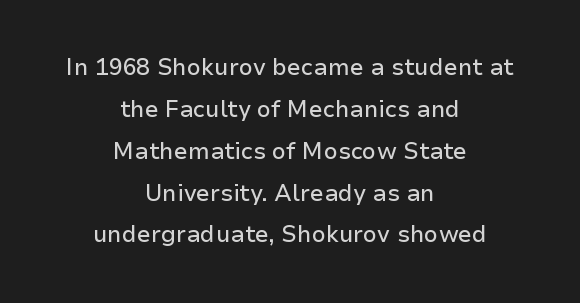
Q: Is the text italic (slanted)? A: No, it is upright.
Q: Is the text underlined? A: No.
Q: How is the paragraph aligned? A: Centered.
Q: Is the spacing between letters normal or unusually wide? A: Normal.
